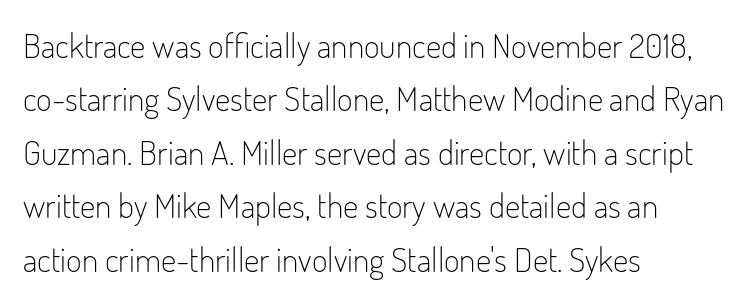
The image shows 34 px light, condensed sans-serif type, upright; set left-aligned, normal line spacing (1.57x), normal letter spacing, not underlined; low stroke contrast and a small x-height.
